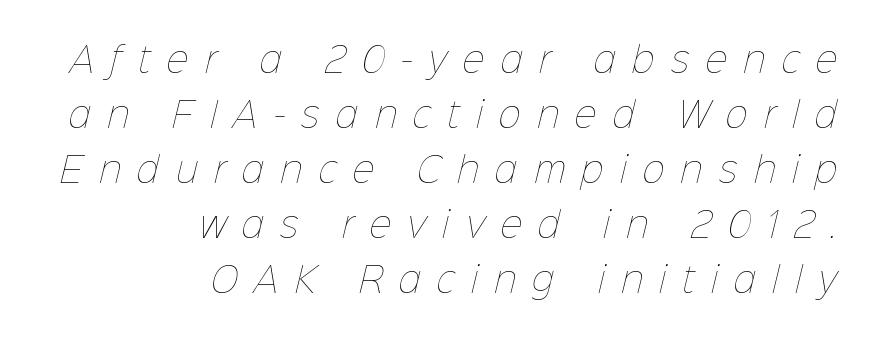
{"bold": "no", "weight": "thin", "width": "normal", "stroke_contrast": "low", "x_height": "medium", "monospaced": "no", "underline": "no", "align": "right", "line_spacing": "normal", "line_spacing_ratio": 1.62, "letter_spacing": "wide", "letter_spacing_em": 0.48, "glyph_px": 34}
